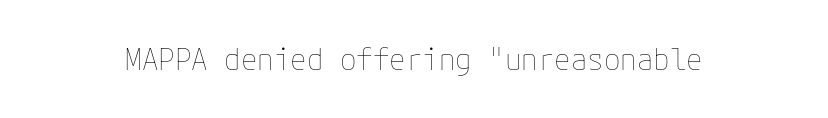
The strokes carry an ordinary text weight at most. Characters follow at the spacing the type designer built in. The strip under each line holds only bare page. The lettering holds an erect, upright posture throughout.
